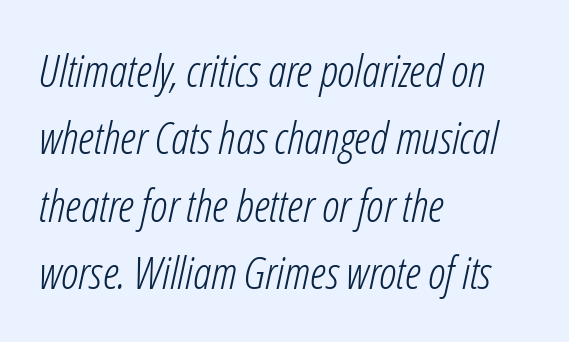
{"italic": "yes", "lean": "right", "slant_degrees": 12, "bold": "no", "weight": "light", "width": "condensed", "stroke_contrast": "low", "x_height": "medium", "monospaced": "no", "underline": "no", "align": "left", "line_spacing": "normal", "line_spacing_ratio": 1.5, "letter_spacing": "normal", "letter_spacing_em": 0.0, "glyph_px": 45}
